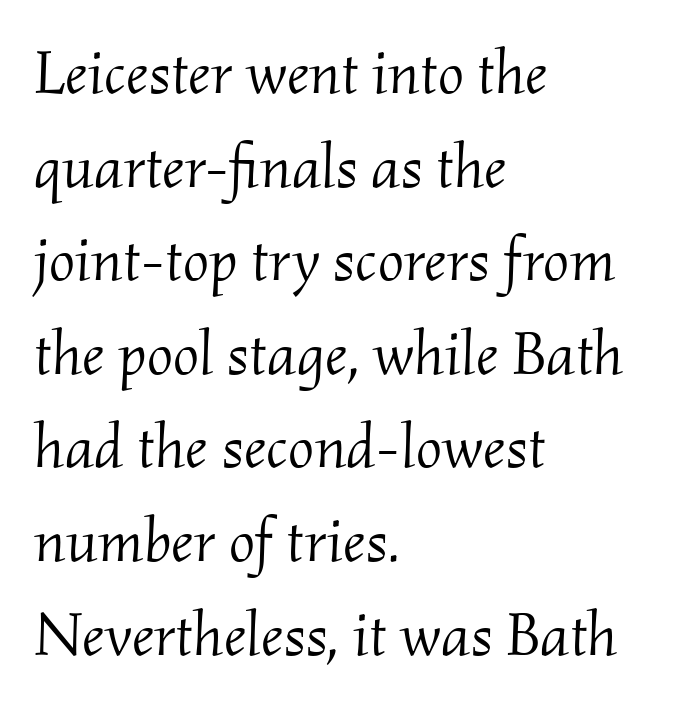
Q: Is the text bold? A: No.
Q: Is the text italic (slanted)? A: Yes, it leans right by about 2 degrees.
Q: Is the typeface a serif or a sans-serif typeface? A: Serif.
Q: Is the text underlined? A: No.
Q: How is the paragraph aligned? A: Left-aligned.
Q: Is the spacing between letters normal or unusually wide? A: Normal.
Q: Is the spacing between lines tight, normal or loose? A: Normal.
Q: Width (condensed, normal, or wide)? A: Normal.
Q: Stroke contrast? A: Medium.
Q: x-height? A: Small.
Q: Monospaced? A: No.
